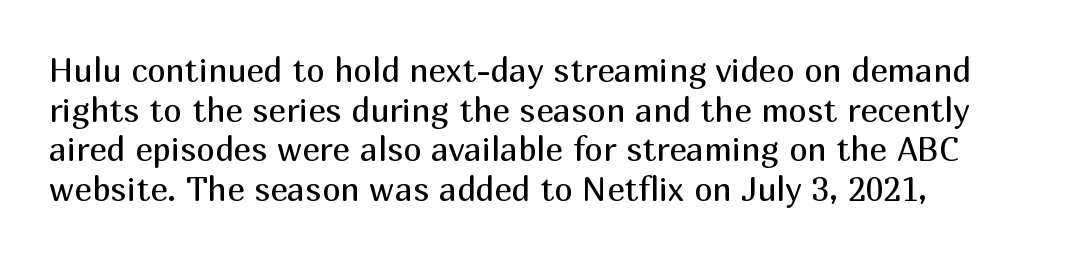
The image shows 33 px regular-weight sans-serif type, upright; set left-aligned, line spacing 1.2x, normal letter spacing, not underlined; medium stroke contrast and a medium x-height.
